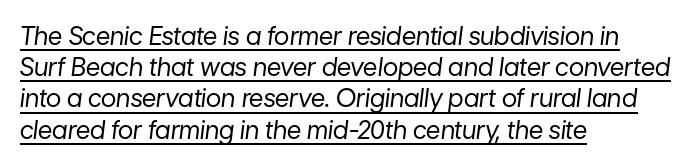
{"italic": "yes", "lean": "right", "slant_degrees": 7, "bold": "no", "underline": "yes", "align": "left", "line_spacing": "normal", "line_spacing_ratio": 1.25, "letter_spacing": "normal", "letter_spacing_em": 0.0, "glyph_px": 25}
